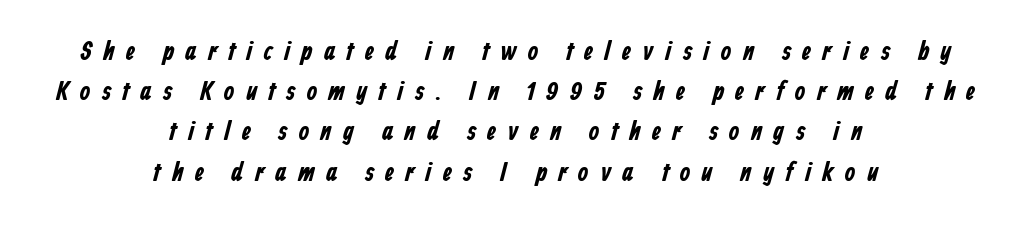
The image shows 27 px bold type; set centered, normal line spacing (1.49x), unusually wide letter spacing (+0.42 em), not underlined.
